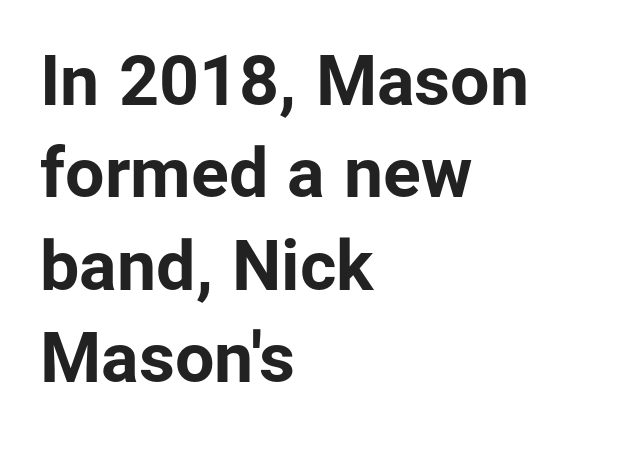
The image shows 70 px bold sans-serif type, upright; set left-aligned, normal line spacing (1.32x), normal letter spacing, not underlined; low stroke contrast and a medium x-height.
